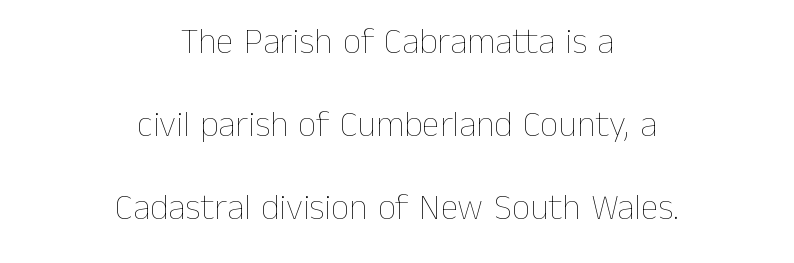
You could not count columns in this text — the font is proportionally spaced. Does the lettering tilt? It doesn't — this is upright. Nobody touched the tracking dial on this one. Neither beginnings nor endings align; midpoints do.
